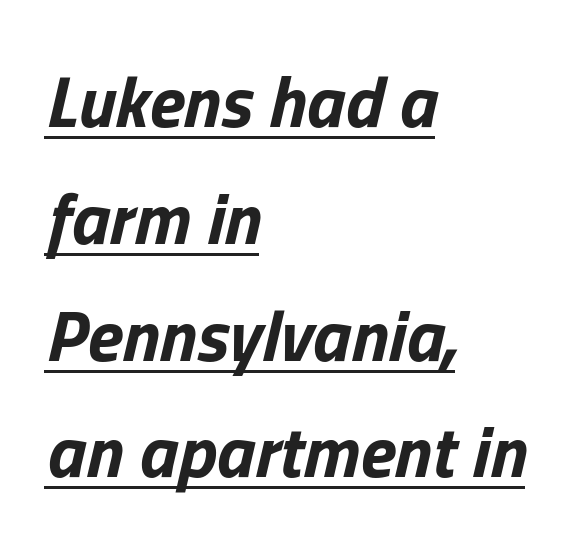
The image shows 73 px bold type, italic (leaning right); set left-aligned, normal line spacing (1.6x), normal letter spacing, underlined; low stroke contrast and a medium x-height.
